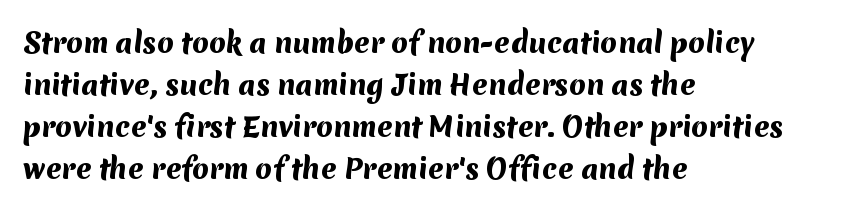
Is the letter spacing exaggerated? No — it looks like the ordinary default. Typesetter's note: full bold, strokes at maximum text heaviness. Leftover space on each line is placed entirely after the last word. The passage shown stacks its lines at a standard gap. Bare-footed words on every line.
